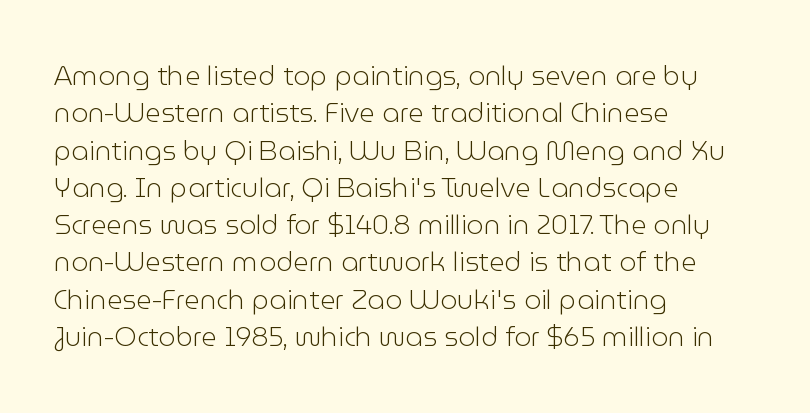
{"italic": "no", "bold": "no", "underline": "no", "align": "left", "line_spacing": "normal", "line_spacing_ratio": 1.38, "letter_spacing": "normal", "letter_spacing_em": 0.0, "glyph_px": 27}
